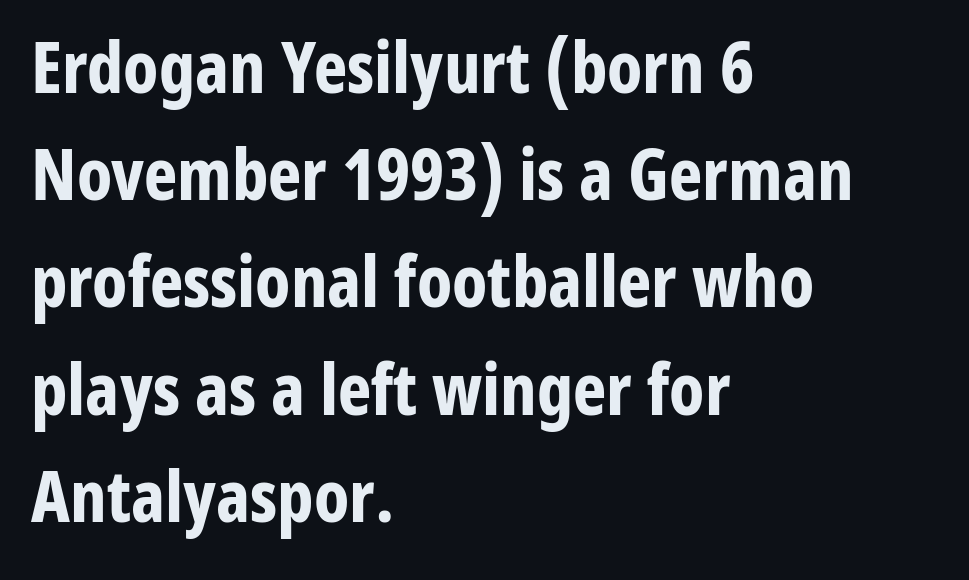
Q: Is the text bold? A: Yes.
Q: Is the text italic (slanted)? A: No, it is upright.
Q: Is the typeface a serif or a sans-serif typeface? A: Sans-serif.
Q: Is the text underlined? A: No.
Q: How is the paragraph aligned? A: Left-aligned.
Q: Is the spacing between letters normal or unusually wide? A: Normal.
Q: Is the spacing between lines tight, normal or loose? A: Normal.
Q: Width (condensed, normal, or wide)? A: Condensed.
Q: Stroke contrast? A: Low.
Q: x-height? A: Medium.
Q: Monospaced? A: No.
